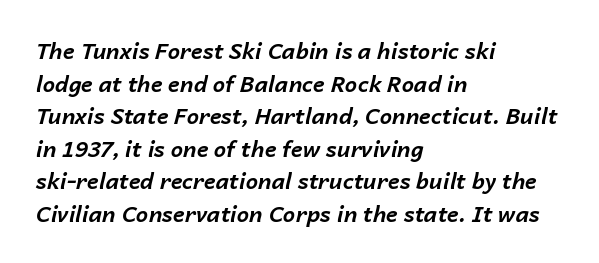
The glyphs look as if they've been sheared to an angle. Anything drawn beneath the words? Only blank space. If you measured baseline to baseline, you'd find a middling distance. Each word holds together tightly as a unit, with standard inter-letter gaps.
